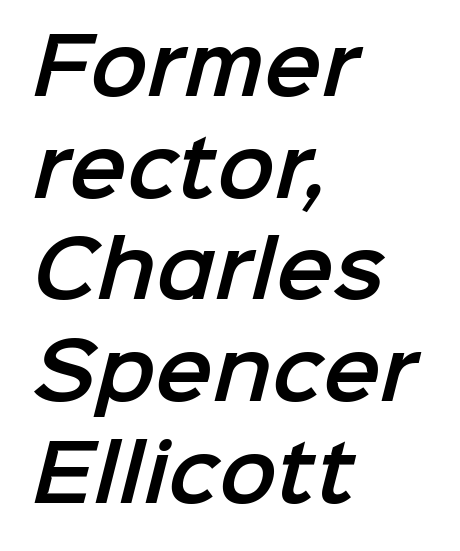
Teacher's note: observe the even left margin — that is flush-left alignment. Each letter keeps its own natural width here, so spacing adapts to shape. Does the leading feel generous? No, just average. The letterforms sit shoulder to shoulder at normal distance. Type style note: lacks serifs. Words float on clear page, feet unadorned.
